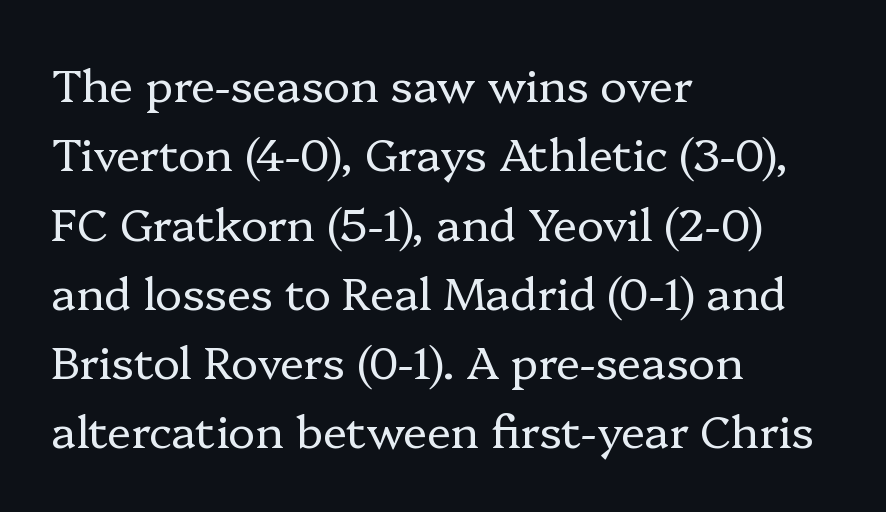
Q: Is the text bold? A: No.
Q: Is the text italic (slanted)? A: No, it is upright.
Q: Is the typeface a serif or a sans-serif typeface? A: Serif.
Q: Is the text underlined? A: No.
Q: How is the paragraph aligned? A: Left-aligned.
Q: Is the spacing between letters normal or unusually wide? A: Normal.
Q: Is the spacing between lines tight, normal or loose? A: Normal.
Q: Width (condensed, normal, or wide)? A: Normal.
Q: Stroke contrast? A: Low.
Q: x-height? A: Medium.
Q: Monospaced? A: No.
